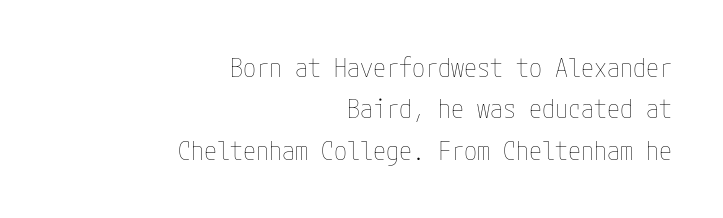
Q: Is the text bold? A: No.
Q: Is the text italic (slanted)? A: No, it is upright.
Q: Is the text underlined? A: No.
Q: How is the paragraph aligned? A: Right-aligned.
Q: Is the spacing between letters normal or unusually wide? A: Normal.
Q: Is the spacing between lines tight, normal or loose? A: Normal.
